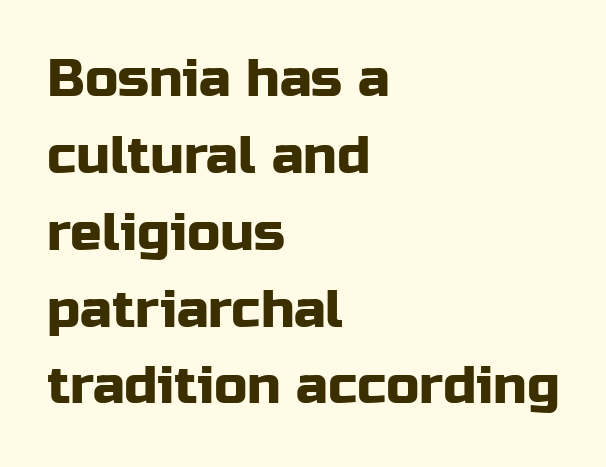
The image shows 53 px sans-serif type, upright; set left-aligned, normal line spacing (1.45x), normal letter spacing, not underlined; low stroke contrast and a medium x-height.
